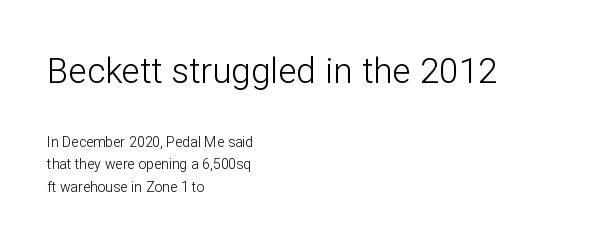
Q: Is the text bold? A: No.
Q: Is the text italic (slanted)? A: No, it is upright.
Q: Is the typeface a serif or a sans-serif typeface? A: Sans-serif.
Q: Is the text underlined? A: No.
Q: How is the paragraph aligned? A: Left-aligned.
Q: Is the spacing between letters normal or unusually wide? A: Normal.
Q: Is the spacing between lines tight, normal or loose? A: Normal.
Q: Which block of text is set in a larger size, the first (top) or the second (bottom)? A: The first (top) one.
Q: Width (condensed, normal, or wide)? A: Normal.
Q: Stroke contrast? A: Low.
Q: x-height? A: Medium.
Q: Monospaced? A: No.
